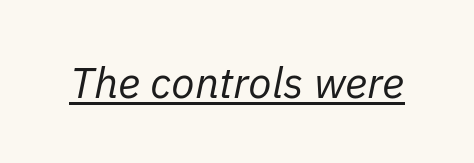
The image shows 43 px regular-weight type, italic (leaning right); set normal letter spacing, underlined; low stroke contrast and a medium x-height.
